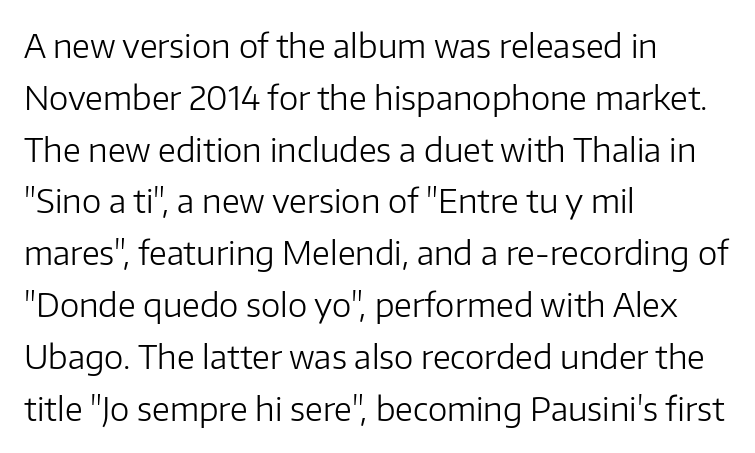
The image shows 33 px light sans-serif type, upright; set left-aligned, normal line spacing (1.57x), normal letter spacing, not underlined; low stroke contrast and a medium x-height.
